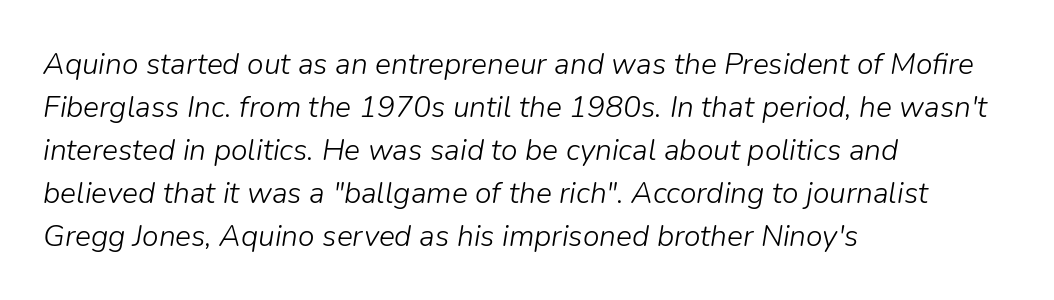
Q: Is the text bold? A: No.
Q: Is the text italic (slanted)? A: Yes, it leans right by about 9 degrees.
Q: Is the text underlined? A: No.
Q: How is the paragraph aligned? A: Left-aligned.
Q: Is the spacing between letters normal or unusually wide? A: Normal.
Q: Is the spacing between lines tight, normal or loose? A: Normal.
Q: Width (condensed, normal, or wide)? A: Normal.
Q: Stroke contrast? A: Low.
Q: x-height? A: Medium.
Q: Monospaced? A: No.
